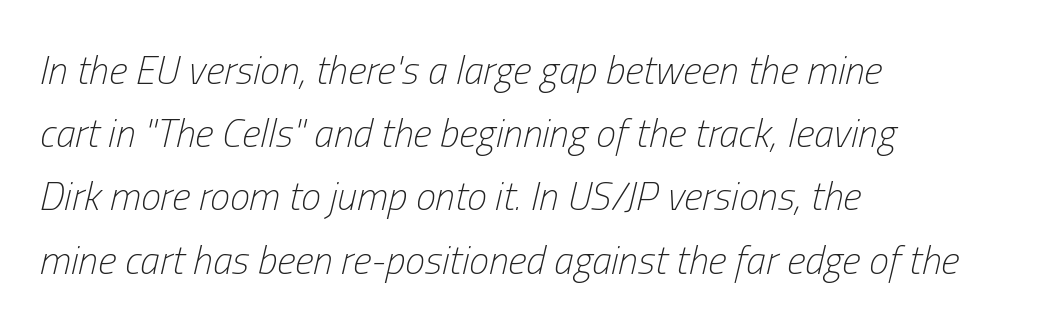
Only glyphs here, with clear space below each row. Spacing verdict: proportional, widths tailored to each character. The rendering uses a moderate line-height, typical for paragraphs. Short and long lines alike share a common starting point at left. Default kerning and tracking; the words read as compact shapes.
